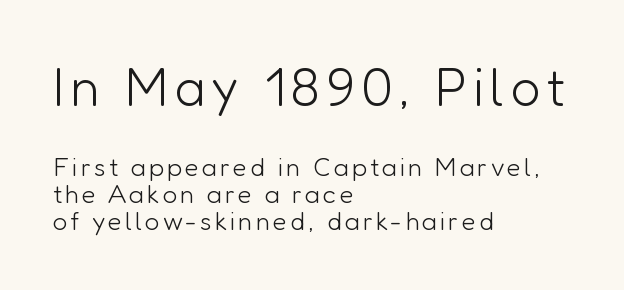
{"serif": "no", "italic": "no", "bold": "no", "weight": "light", "width": "normal", "stroke_contrast": "low", "x_height": "medium", "monospaced": "no", "underline": "no", "align": "left", "line_spacing": "tight", "line_spacing_ratio": 1.03, "larger_block": "first", "size_ratio": 2.04, "glyph_px": 53}
